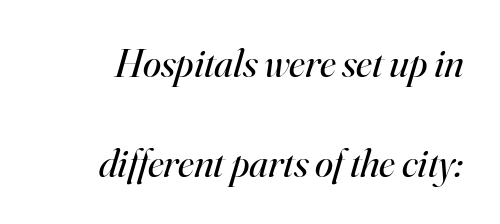
{"serif": "yes", "italic": "yes", "lean": "right", "slant_degrees": 16, "bold": "no", "weight": "regular", "width": "normal", "stroke_contrast": "high", "x_height": "small", "monospaced": "no", "underline": "no", "line_spacing": "loose", "line_spacing_ratio": 2.43, "letter_spacing": "normal", "letter_spacing_em": 0.0, "glyph_px": 41}
